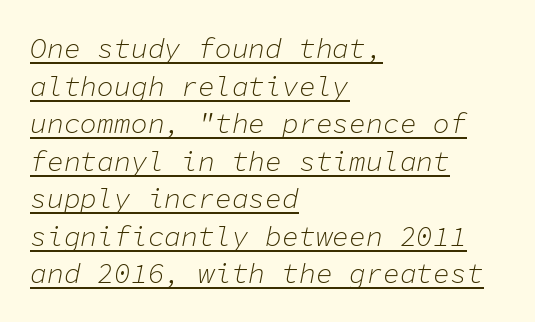
{"italic": "yes", "lean": "right", "slant_degrees": 11, "bold": "no", "weight": "light", "width": "normal", "stroke_contrast": "low", "x_height": "medium", "monospaced": "yes", "underline": "yes", "align": "left", "line_spacing": "normal", "line_spacing_ratio": 1.34, "letter_spacing": "normal", "letter_spacing_em": 0.0, "glyph_px": 28}
